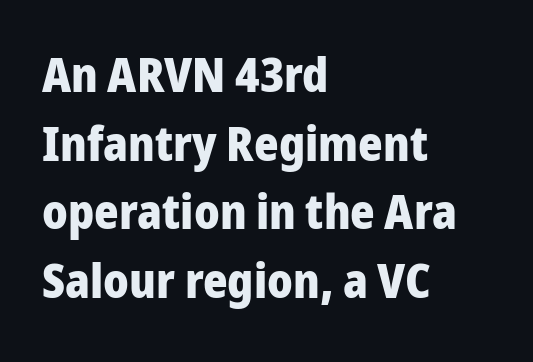
These lines stack with their left ends in a neat column. How are the letters spaced? Ordinarily, with no added tracking. One glance says typical: line gaps are just what's usual. Nobody drew a line under any word here.
